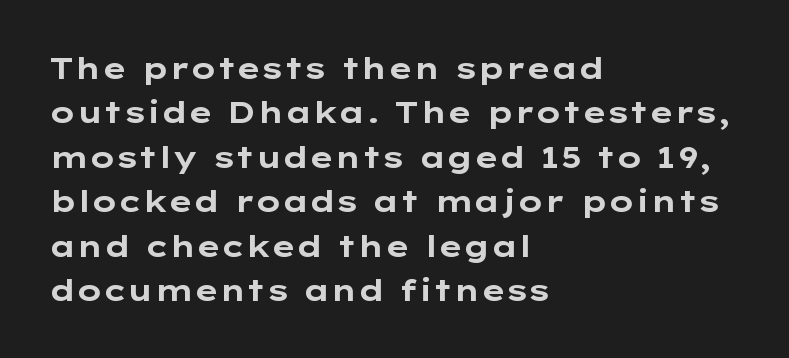
The image shows 30 px bold, wide sans-serif type, upright; set left-aligned, normal line spacing (1.48x), normal letter spacing, not underlined; low stroke contrast and a medium x-height.
